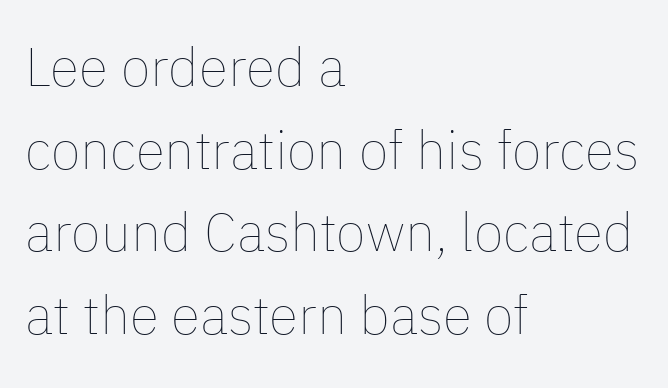
The image shows 54 px thin type, upright; set left-aligned, normal line spacing (1.53x), normal letter spacing, not underlined; low stroke contrast and a medium x-height.
